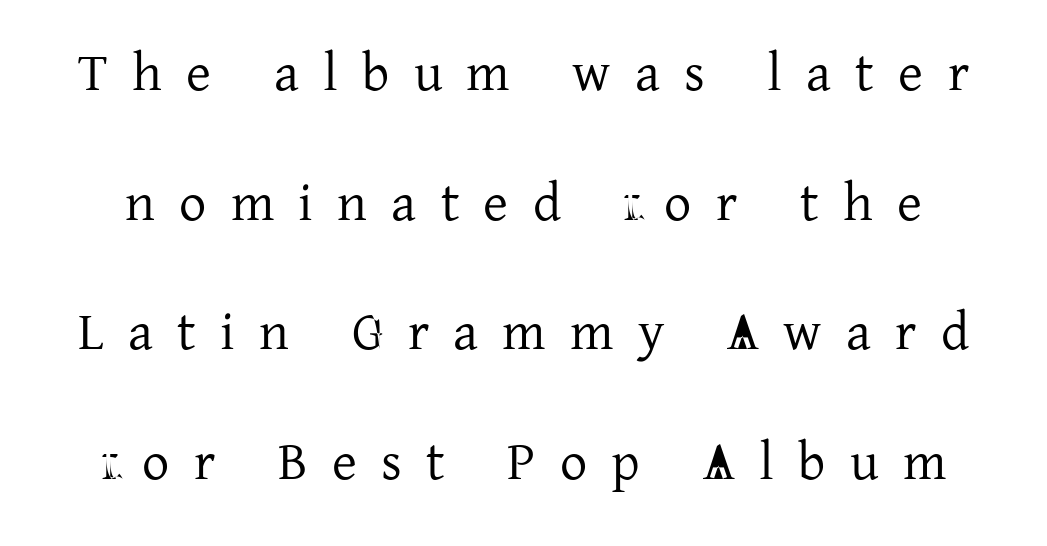
{"serif": "yes", "italic": "no", "width": "normal", "stroke_contrast": "low", "x_height": "medium", "monospaced": "no", "underline": "no", "line_spacing": "loose", "line_spacing_ratio": 2.4, "letter_spacing": "wide", "letter_spacing_em": 0.45, "glyph_px": 54}
